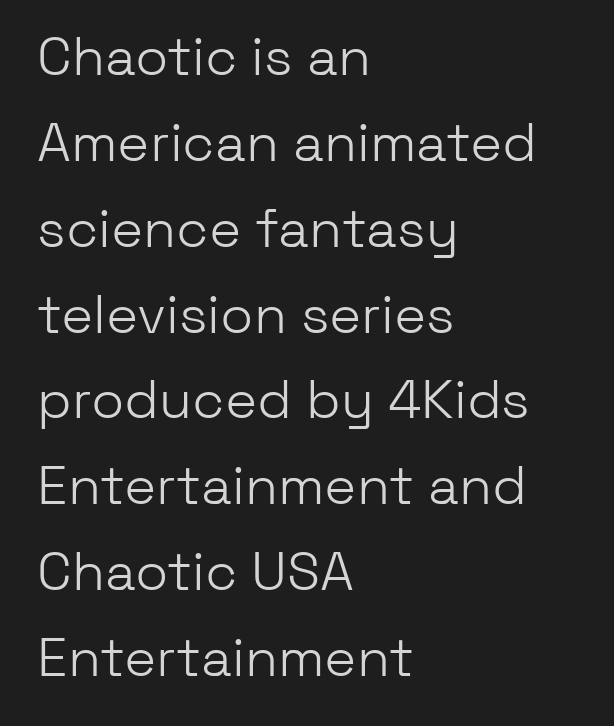
Evenly set lines give the paragraph a standard silhouette. The font sits on the lighter half of the weight spectrum, regular included. Between one letter and the next there's only the usual sliver of space. The space directly below the letters is spotless. The passage is arranged the way most books set body copy — flush left.
